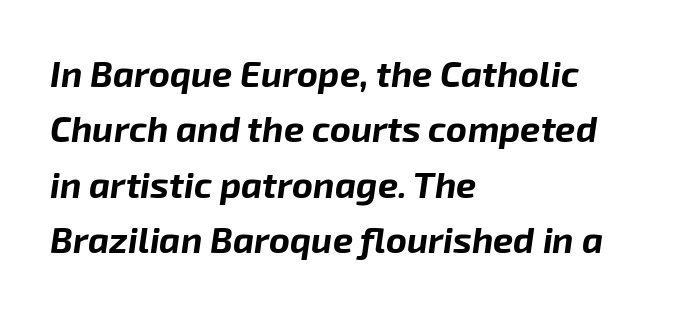
Q: Is the text bold? A: Yes.
Q: Is the text italic (slanted)? A: Yes, it leans right by about 8 degrees.
Q: Is the text underlined? A: No.
Q: How is the paragraph aligned? A: Left-aligned.
Q: Is the spacing between letters normal or unusually wide? A: Normal.
Q: Is the spacing between lines tight, normal or loose? A: Normal.
Q: Width (condensed, normal, or wide)? A: Normal.
Q: Stroke contrast? A: Low.
Q: x-height? A: Medium.
Q: Monospaced? A: No.
